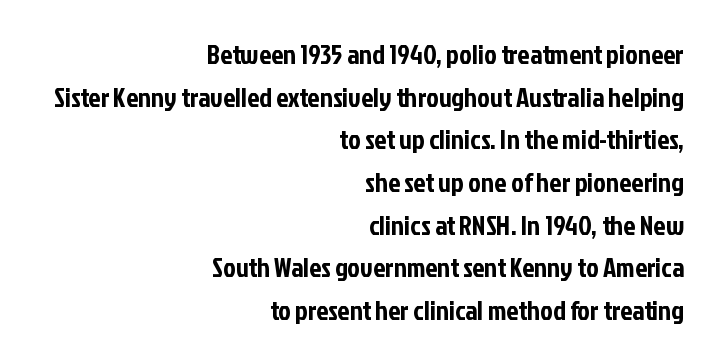
{"italic": "no", "underline": "no", "align": "right", "line_spacing": "normal", "line_spacing_ratio": 1.58, "letter_spacing": "normal", "letter_spacing_em": 0.0, "glyph_px": 27}
